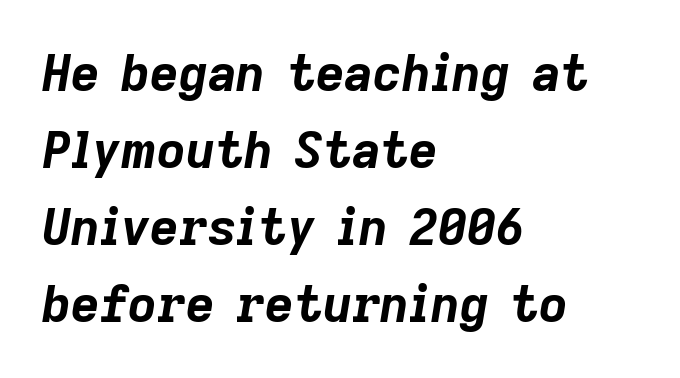
{"italic": "yes", "lean": "right", "slant_degrees": 9, "bold": "yes", "weight": "bold", "width": "normal", "stroke_contrast": "low", "x_height": "medium", "monospaced": "no", "underline": "no", "align": "left", "line_spacing": "normal", "line_spacing_ratio": 1.54, "letter_spacing": "normal", "letter_spacing_em": 0.0, "glyph_px": 50}
